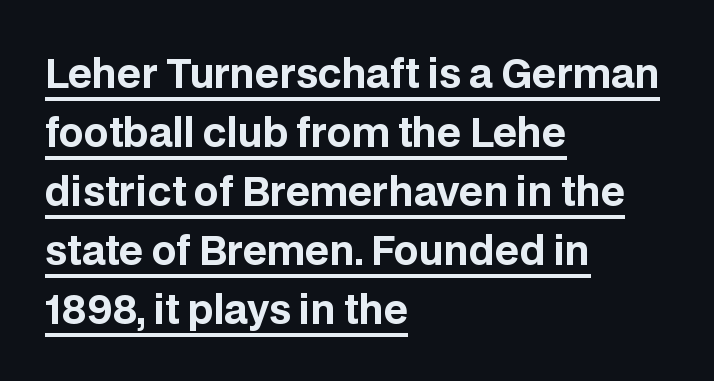
Thick stems and heavy bowls — unmistakably bold. Notice how the stems are strictly vertical — no italics here. Words appear dense and cohesive because spacing is normal. The lines in this sample share a left origin and differ only in where they stop. You can tell from the bare stems that sans-serif type was used. Caption: lettering with a line underneath.
